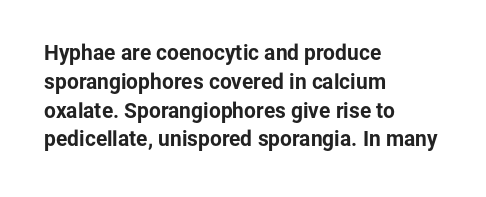
Q: Is the text bold? A: Yes.
Q: Is the text italic (slanted)? A: No, it is upright.
Q: Is the text underlined? A: No.
Q: How is the paragraph aligned? A: Left-aligned.
Q: Is the spacing between letters normal or unusually wide? A: Normal.
Q: Is the spacing between lines tight, normal or loose? A: Normal.
